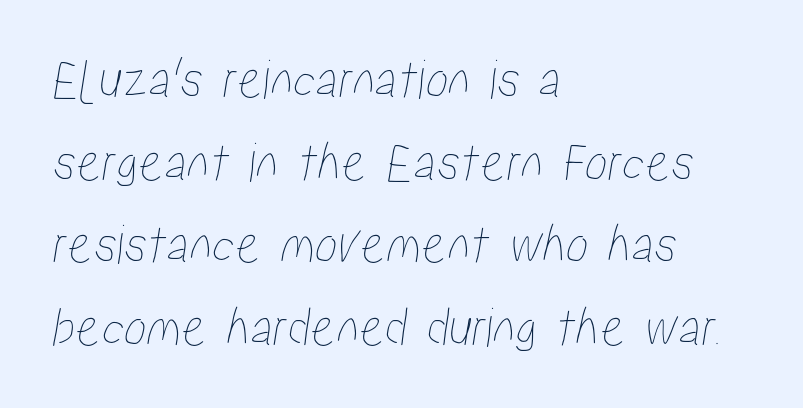
The image shows 57 px condensed type; set left-aligned, normal line spacing (1.45x), normal letter spacing, not underlined; low stroke contrast and a medium x-height.
